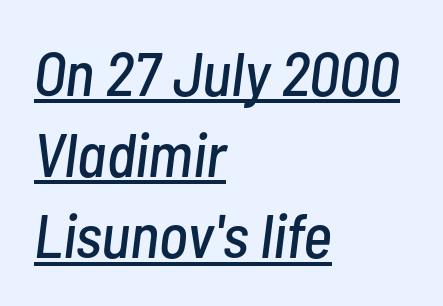
{"italic": "yes", "lean": "right", "slant_degrees": 7, "width": "condensed", "stroke_contrast": "low", "x_height": "medium", "monospaced": "no", "underline": "yes", "align": "left", "line_spacing": "normal", "line_spacing_ratio": 1.31, "letter_spacing": "normal", "letter_spacing_em": 0.0, "glyph_px": 62}
